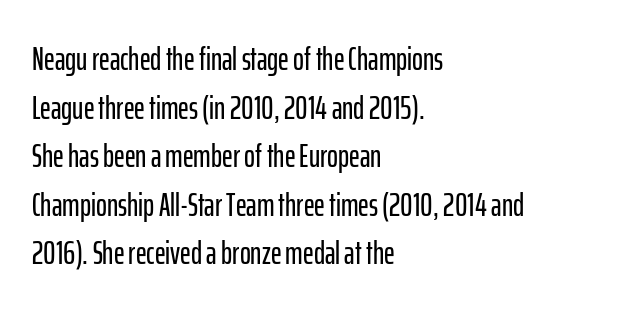
Q: Is the text italic (slanted)? A: No, it is upright.
Q: Is the typeface a serif or a sans-serif typeface? A: Sans-serif.
Q: Is the text underlined? A: No.
Q: How is the paragraph aligned? A: Left-aligned.
Q: Is the spacing between letters normal or unusually wide? A: Normal.
Q: Is the spacing between lines tight, normal or loose? A: Normal.
Q: Width (condensed, normal, or wide)? A: Condensed.
Q: Stroke contrast? A: Low.
Q: x-height? A: Medium.
Q: Monospaced? A: No.
